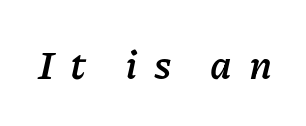
{"italic": "yes", "lean": "right", "slant_degrees": 11, "bold": "yes", "weight": "semibold", "width": "normal", "stroke_contrast": "low", "x_height": "medium", "monospaced": "no", "underline": "no", "letter_spacing": "wide", "letter_spacing_em": 0.41, "glyph_px": 40}
